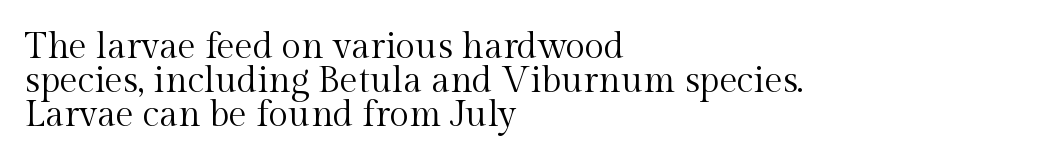
{"serif": "yes", "italic": "no", "bold": "no", "weight": "regular", "width": "normal", "x_height": "medium", "monospaced": "no", "underline": "no", "align": "left", "line_spacing": "tight", "line_spacing_ratio": 0.95, "letter_spacing": "normal", "letter_spacing_em": 0.0, "glyph_px": 36}
